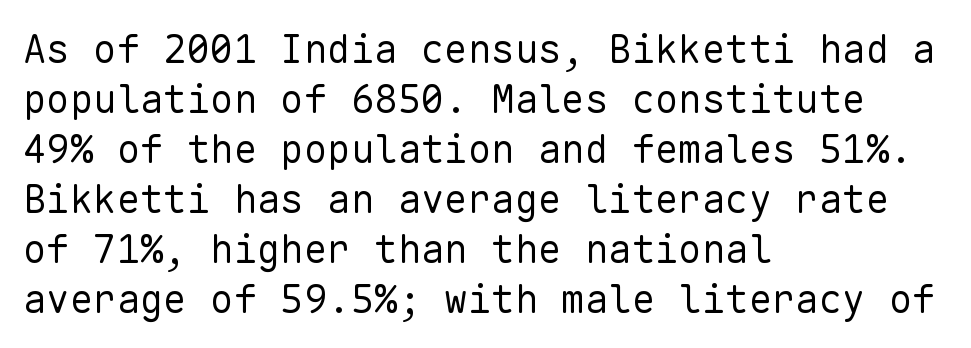
Q: Is the text bold? A: No.
Q: Is the text italic (slanted)? A: No, it is upright.
Q: Is the typeface a serif or a sans-serif typeface? A: Sans-serif.
Q: Is the text underlined? A: No.
Q: How is the paragraph aligned? A: Left-aligned.
Q: Is the spacing between letters normal or unusually wide? A: Normal.
Q: Is the spacing between lines tight, normal or loose? A: Normal.
Q: Width (condensed, normal, or wide)? A: Normal.
Q: Stroke contrast? A: Low.
Q: x-height? A: Medium.
Q: Monospaced? A: Yes.
